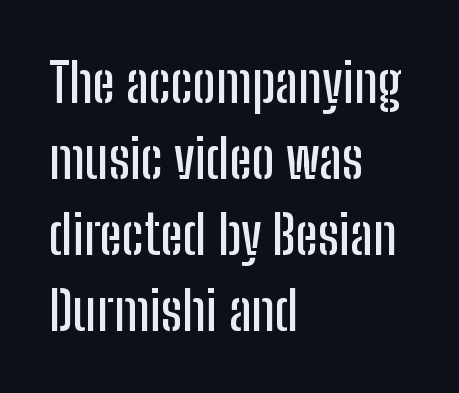
Q: Is the text italic (slanted)? A: No, it is upright.
Q: Is the typeface a serif or a sans-serif typeface? A: Sans-serif.
Q: Is the text underlined? A: No.
Q: How is the paragraph aligned? A: Left-aligned.
Q: Is the spacing between letters normal or unusually wide? A: Normal.
Q: Is the spacing between lines tight, normal or loose? A: Normal.
Q: Width (condensed, normal, or wide)? A: Condensed.
Q: Stroke contrast? A: Low.
Q: x-height? A: Medium.
Q: Monospaced? A: No.
